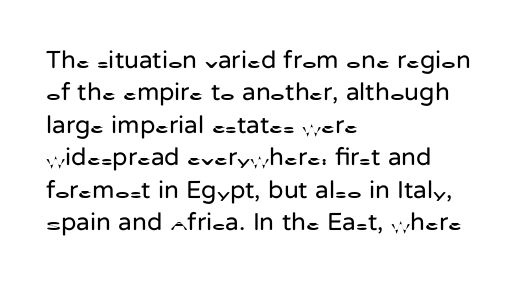
{"italic": "no", "bold": "no", "underline": "no", "align": "left", "line_spacing": "normal", "line_spacing_ratio": 1.3, "letter_spacing": "normal", "letter_spacing_em": 0.0, "glyph_px": 25}
